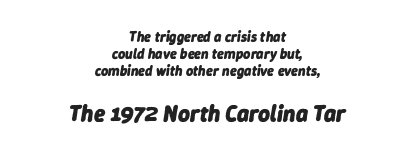
The image shows 23 px bold type, italic (leaning right); set centered, line spacing 1.22x, normal letter spacing, not underlined; the second (bottom) block is 1.64x larger.
